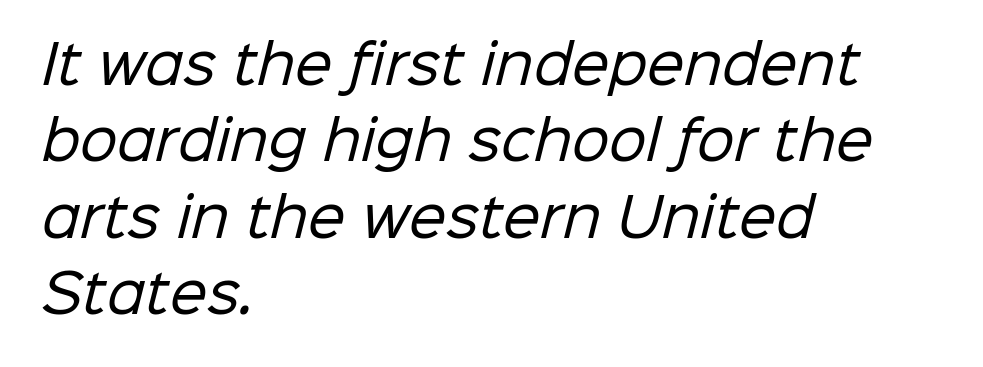
The image shows 53 px regular-weight sans-serif type; set left-aligned, normal line spacing (1.44x), normal letter spacing, not underlined; low stroke contrast and a medium x-height.
